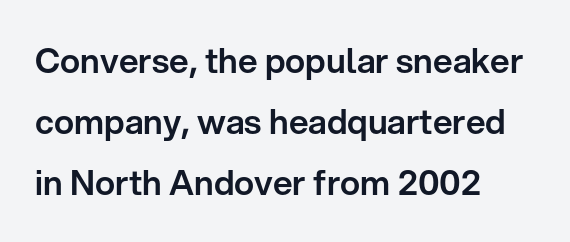
Rule under the text: the space is simply empty. A typesetter would call this zero additional tracking. This sample has the flowing, uneven cadence of proportional lettering. Look at the bottom of the vertical strokes: they stop flat, with no serifs. Italic: no, the glyphs are upright roman. Does the copy run flush right? No — it runs flush left.
